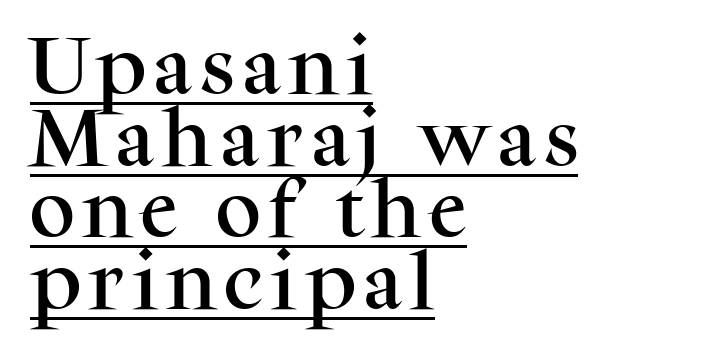
{"serif": "yes", "italic": "no", "width": "normal", "stroke_contrast": "medium", "x_height": "medium", "monospaced": "no", "underline": "yes", "align": "left", "line_spacing": "tight", "line_spacing_ratio": 1.12, "glyph_px": 64}
